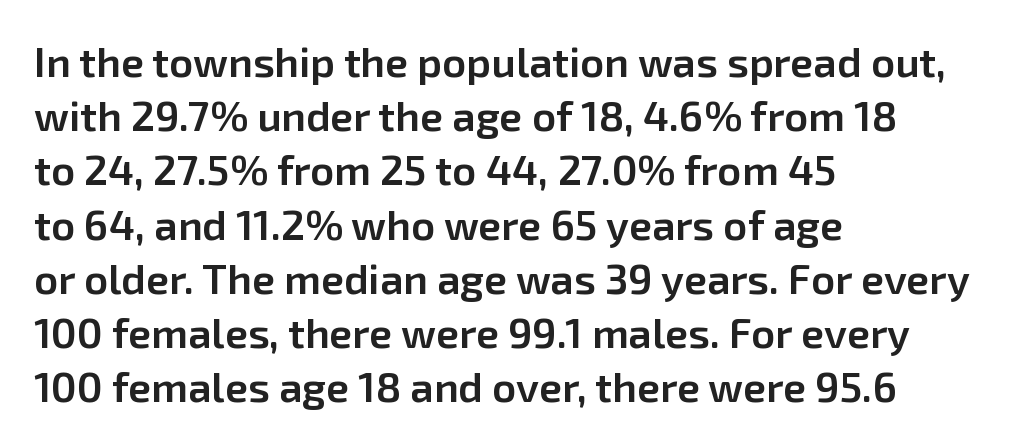
The image shows 42 px semibold sans-serif type, upright; set left-aligned, normal line spacing (1.29x), normal letter spacing, not underlined; low stroke contrast and a medium x-height.
